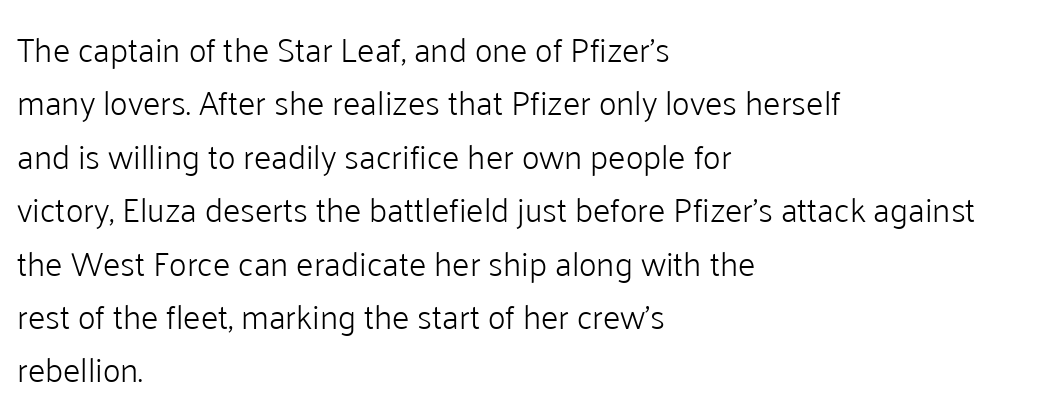
A typesetter would call this proportional, since set widths differ per character. Caption: standard tracking, unaltered. Reading down the column, the eye jumps a familiar distance to each next line. Notice how the stems are strictly vertical — no italics here.
